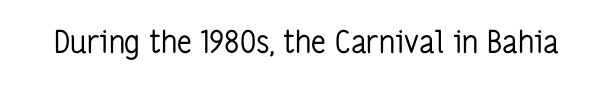
Q: Is the text bold? A: No.
Q: Is the text italic (slanted)? A: No, it is upright.
Q: Is the typeface a serif or a sans-serif typeface? A: Sans-serif.
Q: Is the text underlined? A: No.
Q: Is the spacing between letters normal or unusually wide? A: Normal.
Q: Width (condensed, normal, or wide)? A: Condensed.
Q: Stroke contrast? A: Low.
Q: x-height? A: Medium.
Q: Monospaced? A: No.
